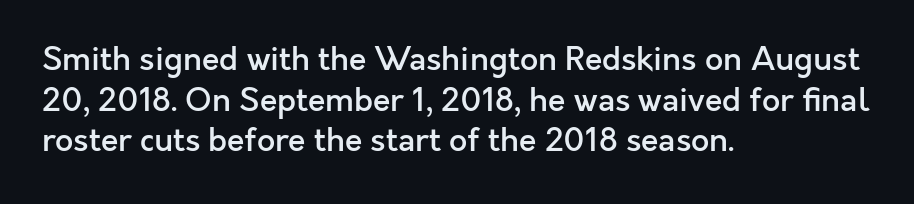
What stands out about the letter spacing? Nothing — it is the standard amount. The lettering stays uniformly vertical, giving the passage a roman look. Letters rest on an invisible, unmarked baseline. Character widths vary here, with narrow letters taking less room than wide ones. Observe the absence of serifs on each vertical stroke in this sample. The text block is weighted toward the left margin, trailing off unevenly rightward.
